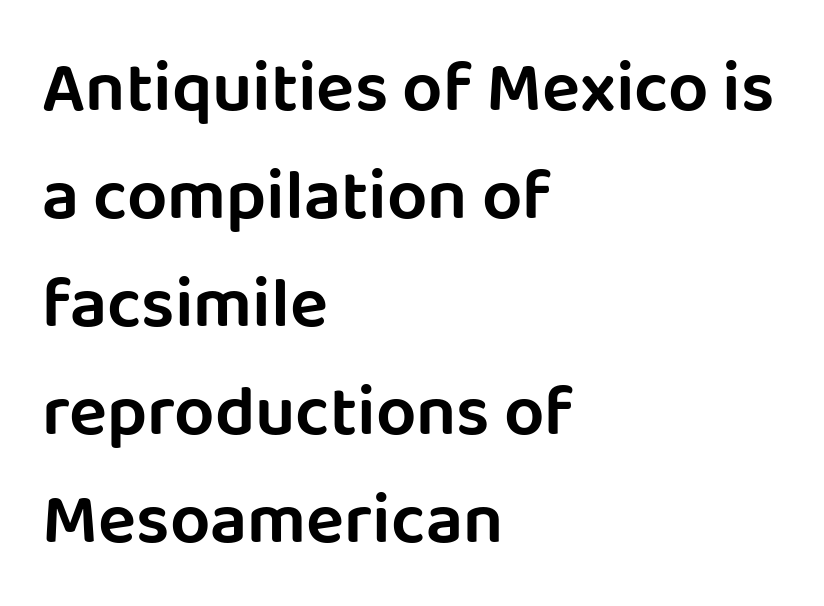
Does the copy run flush right? No — it runs flush left. How are the letters spaced? Ordinarily, with no added tracking. Reading down the column, the eye jumps a familiar distance to each next line. Posture: straight, roman, zero tilt. The zone under the glyphs is completely vacant.
